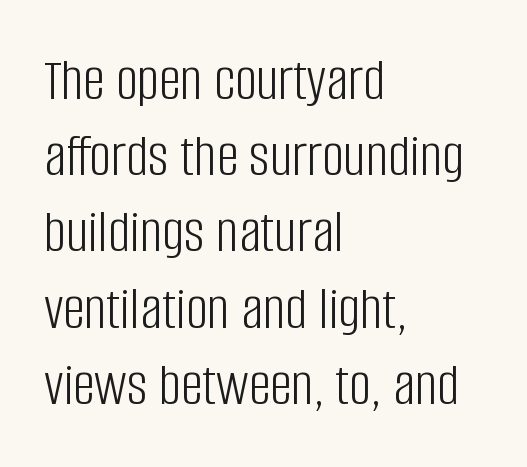
Character widths vary here, with narrow letters taking less room than wide ones. In terms of posture, this sample is upright. Ink coverage per letter is moderate at most. Honestly, there is no underline to notice here at all.
